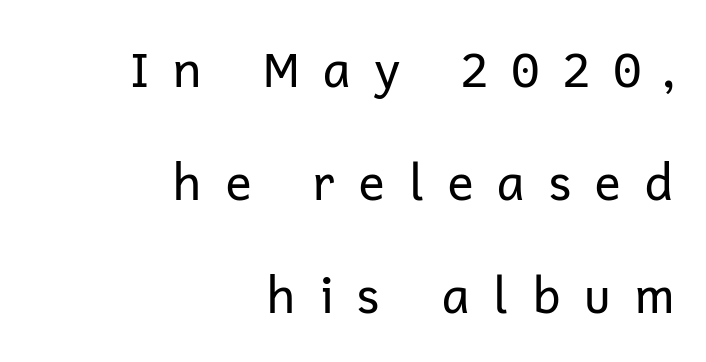
Q: Is the text bold? A: No.
Q: Is the text italic (slanted)? A: No, it is upright.
Q: Is the typeface a serif or a sans-serif typeface? A: Sans-serif.
Q: Is the text underlined? A: No.
Q: How is the paragraph aligned? A: Right-aligned.
Q: Is the spacing between letters normal or unusually wide? A: Unusually wide.
Q: Is the spacing between lines tight, normal or loose? A: Loose.
Q: Width (condensed, normal, or wide)? A: Normal.
Q: Stroke contrast? A: Low.
Q: x-height? A: Medium.
Q: Monospaced? A: No.
